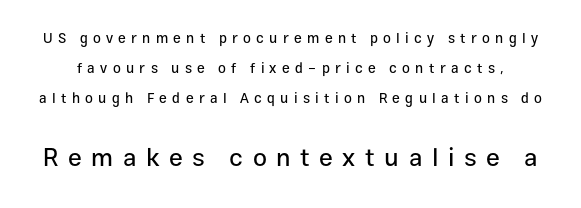
The image shows 25 px text type, upright; set loose line spacing (2.15x), unusually wide letter spacing (+0.38 em), not underlined; the second (bottom) block is 1.79x larger.
